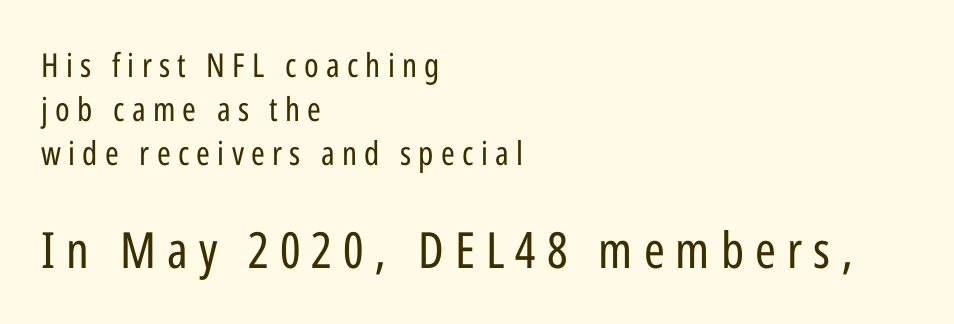
The strokes carry an ordinary text weight at most. Character size in the trailing block exceeds that of the leading block. Plain, unruled lines of type. The rag falls on the right side of this text block.
